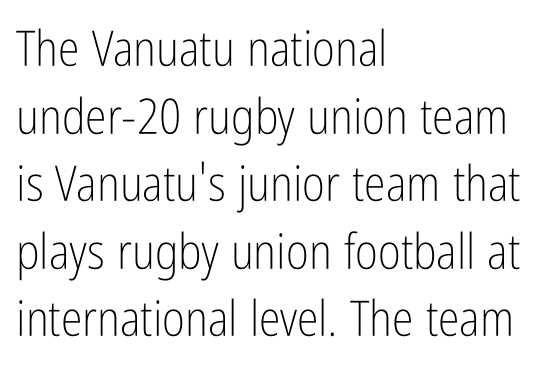
The image shows 49 px light, condensed sans-serif type, upright; set left-aligned, normal line spacing (1.38x), normal letter spacing, not underlined; low stroke contrast and a medium x-height.
